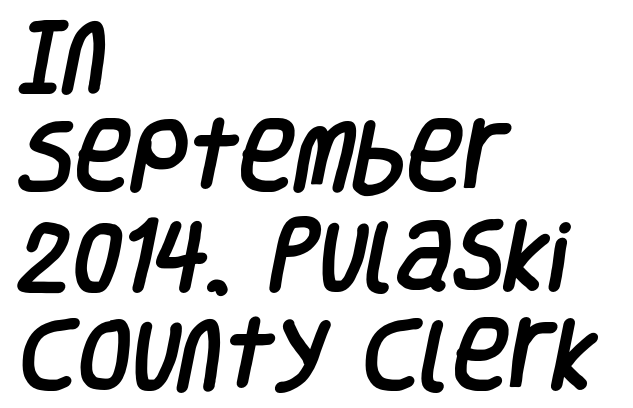
{"serif": "no", "width": "condensed", "stroke_contrast": "low", "x_height": "large", "monospaced": "no", "underline": "no", "align": "left", "line_spacing": "normal", "line_spacing_ratio": 1.29, "letter_spacing": "normal", "letter_spacing_em": 0.0, "glyph_px": 77}
